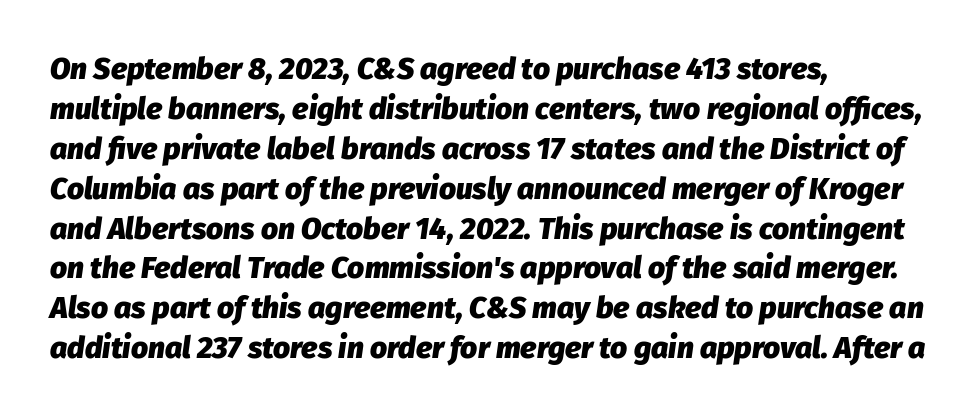
Q: Is the text bold? A: Yes.
Q: Is the text italic (slanted)? A: Yes, it leans right by about 8 degrees.
Q: Is the text underlined? A: No.
Q: How is the paragraph aligned? A: Left-aligned.
Q: Is the spacing between letters normal or unusually wide? A: Normal.
Q: Is the spacing between lines tight, normal or loose? A: Normal.
Q: Width (condensed, normal, or wide)? A: Normal.
Q: Stroke contrast? A: Low.
Q: x-height? A: Medium.
Q: Monospaced? A: No.
